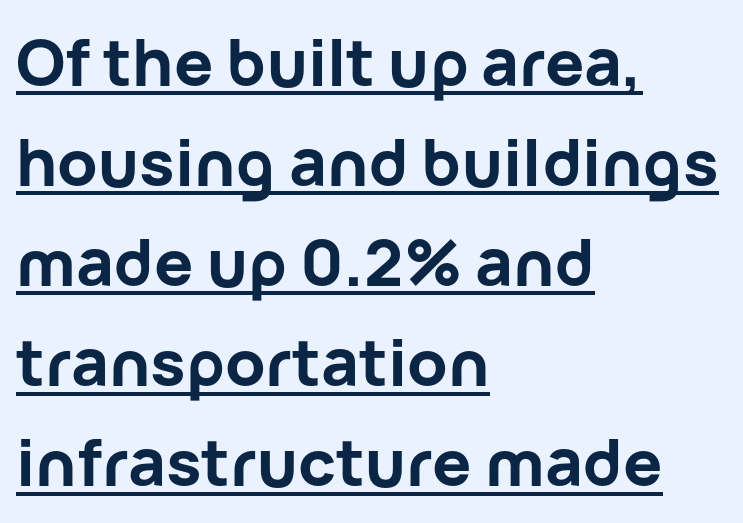
The image shows 65 px bold sans-serif type, upright; set left-aligned, normal line spacing (1.54x), normal letter spacing, underlined; low stroke contrast and a medium x-height.
